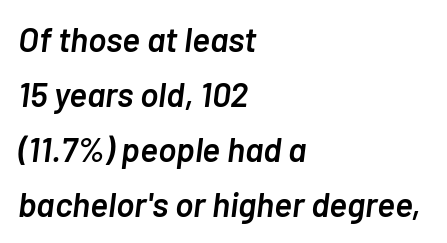
{"italic": "yes", "lean": "right", "slant_degrees": 7, "bold": "semi", "weight": "semibold", "width": "normal", "stroke_contrast": "low", "x_height": "medium", "monospaced": "no", "underline": "no", "align": "left", "line_spacing": "normal", "line_spacing_ratio": 1.62, "letter_spacing": "normal", "letter_spacing_em": 0.0, "glyph_px": 34}
